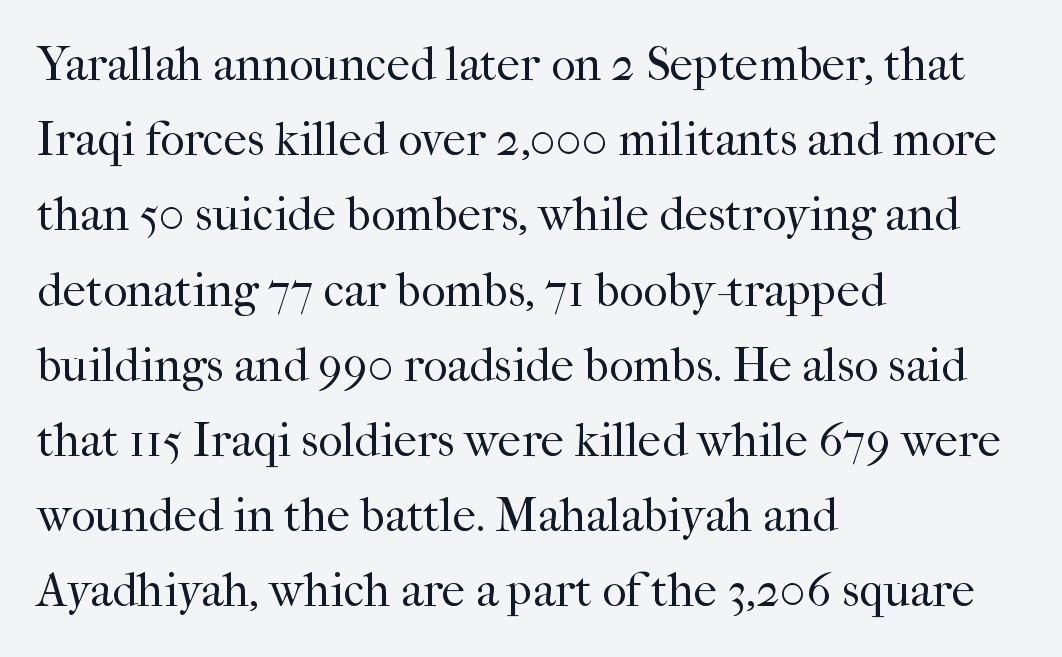
The image shows 47 px regular-weight serif type, upright; set left-aligned, normal line spacing (1.6x), normal letter spacing, not underlined; high stroke contrast and a medium x-height.
